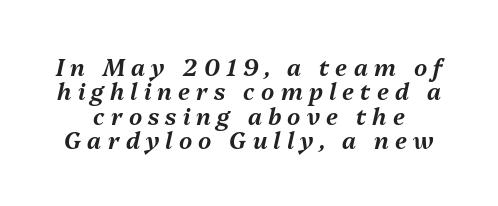
{"italic": "yes", "lean": "right", "slant_degrees": 13, "underline": "no", "line_spacing": "tight", "line_spacing_ratio": 1.06, "letter_spacing": "wide", "letter_spacing_em": 0.27, "glyph_px": 23}
